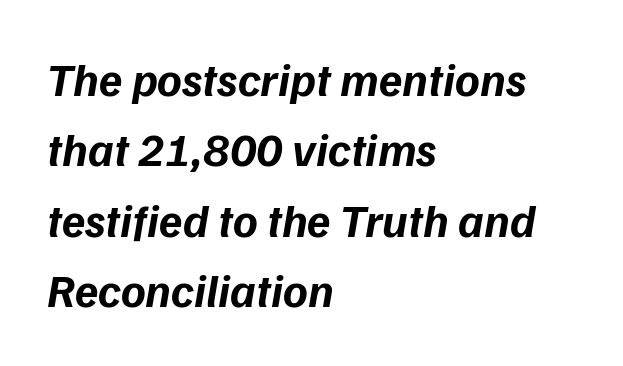
Q: Is the text bold? A: Yes.
Q: Is the text italic (slanted)? A: Yes, it leans right by about 9 degrees.
Q: Is the text underlined? A: No.
Q: How is the paragraph aligned? A: Left-aligned.
Q: Is the spacing between letters normal or unusually wide? A: Normal.
Q: Is the spacing between lines tight, normal or loose? A: Normal.
Q: Width (condensed, normal, or wide)? A: Normal.
Q: Stroke contrast? A: Low.
Q: x-height? A: Medium.
Q: Monospaced? A: No.
